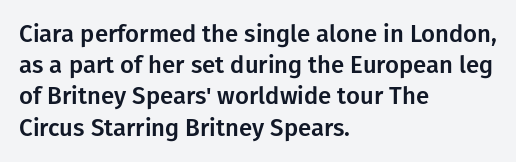
Q: Is the text italic (slanted)? A: No, it is upright.
Q: Is the text underlined? A: No.
Q: How is the paragraph aligned? A: Left-aligned.
Q: Is the spacing between letters normal or unusually wide? A: Normal.
Q: Is the spacing between lines tight, normal or loose? A: Normal.
